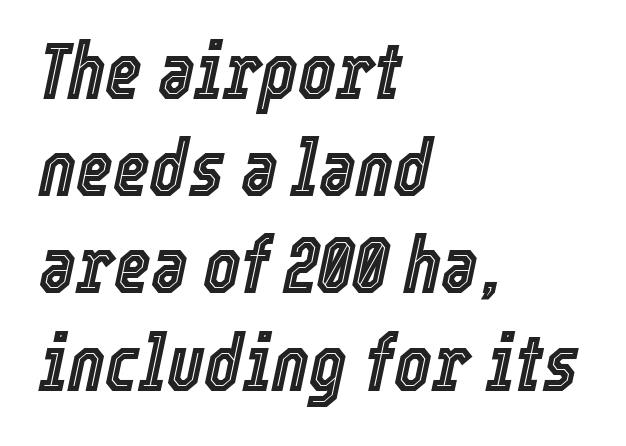
Q: Is the text italic (slanted)? A: Yes, it leans right by about 12 degrees.
Q: Is the text underlined? A: No.
Q: How is the paragraph aligned? A: Left-aligned.
Q: Is the spacing between letters normal or unusually wide? A: Normal.
Q: Width (condensed, normal, or wide)? A: Condensed.
Q: x-height? A: Medium.
Q: Monospaced? A: No.
